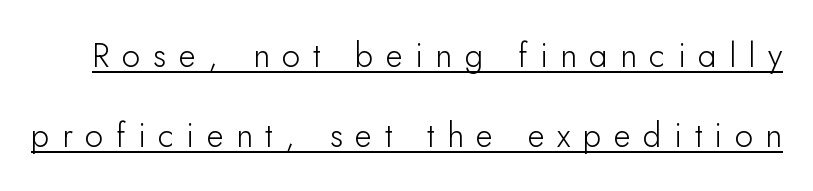
Q: Is the text italic (slanted)? A: No, it is upright.
Q: Is the typeface a serif or a sans-serif typeface? A: Sans-serif.
Q: Is the text underlined? A: Yes.
Q: Is the spacing between letters normal or unusually wide? A: Unusually wide.
Q: Is the spacing between lines tight, normal or loose? A: Loose.
Q: Width (condensed, normal, or wide)? A: Normal.
Q: Stroke contrast? A: Low.
Q: x-height? A: Small.
Q: Monospaced? A: No.
